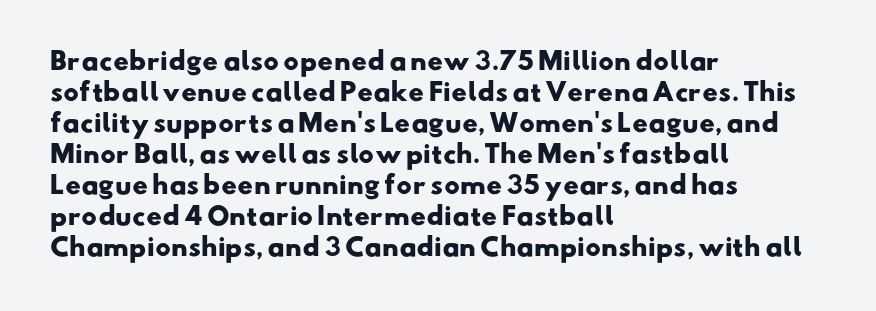
The image shows 24 px bold type; set left-aligned, normal line spacing (1.29x), normal letter spacing, not underlined.
